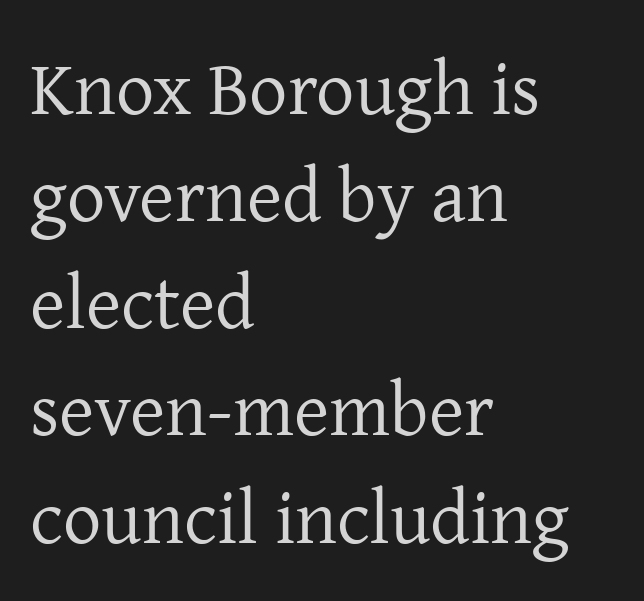
{"serif": "yes", "italic": "no", "bold": "no", "weight": "regular", "width": "normal", "stroke_contrast": "low", "x_height": "medium", "monospaced": "no", "underline": "no", "align": "left", "line_spacing": "normal", "line_spacing_ratio": 1.41, "letter_spacing": "normal", "letter_spacing_em": 0.0, "glyph_px": 76}
